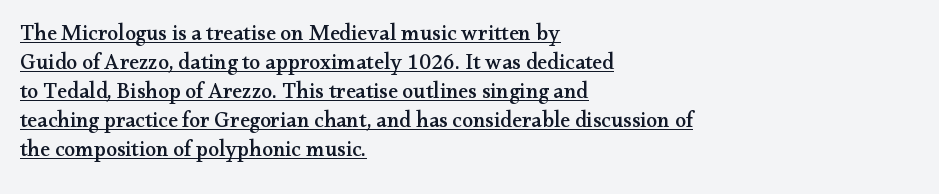
The gaps between neighbouring characters are ordinary and unremarkable. This sample carries an underscore along the baseline area. What's the leading like? Ordinary, nothing unusual. Tall strokes in this sample are plumb rather than angled. Which margin do the lines hug? The left one — the right edge is uneven.
